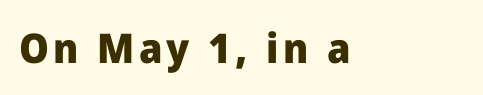
Q: Is the text bold? A: Yes.
Q: Is the text italic (slanted)? A: No, it is upright.
Q: Is the typeface a serif or a sans-serif typeface? A: Sans-serif.
Q: Is the text underlined? A: No.
Q: How is the paragraph aligned? A: Left-aligned.
Q: Width (condensed, normal, or wide)? A: Normal.
Q: Stroke contrast? A: Low.
Q: x-height? A: Medium.
Q: Monospaced? A: No.
